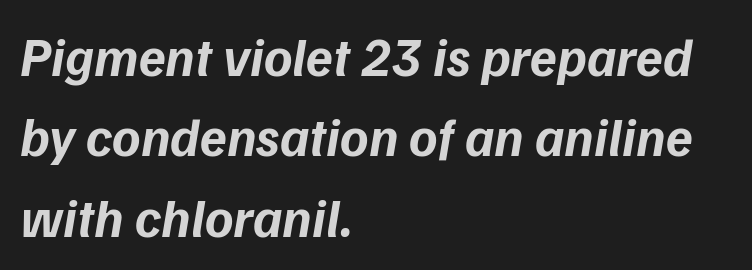
Q: Is the text bold? A: Yes.
Q: Is the text italic (slanted)? A: Yes, it leans right by about 9 degrees.
Q: Is the text underlined? A: No.
Q: How is the paragraph aligned? A: Left-aligned.
Q: Is the spacing between letters normal or unusually wide? A: Normal.
Q: Is the spacing between lines tight, normal or loose? A: Normal.
Q: Width (condensed, normal, or wide)? A: Normal.
Q: Stroke contrast? A: Low.
Q: x-height? A: Medium.
Q: Monospaced? A: No.
